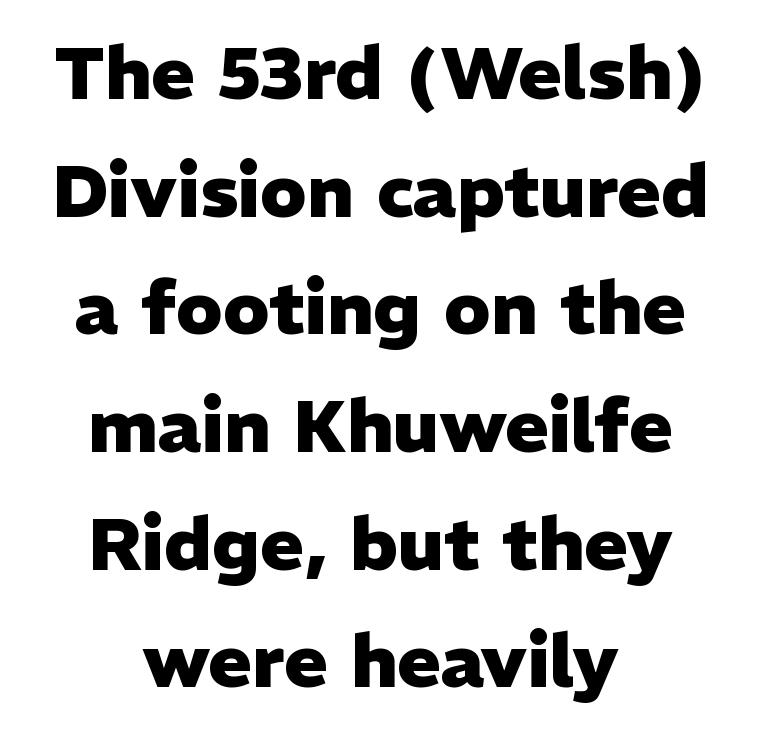
Q: Is the text bold? A: Yes.
Q: Is the text italic (slanted)? A: No, it is upright.
Q: Is the typeface a serif or a sans-serif typeface? A: Sans-serif.
Q: Is the text underlined? A: No.
Q: How is the paragraph aligned? A: Centered.
Q: Is the spacing between letters normal or unusually wide? A: Normal.
Q: Is the spacing between lines tight, normal or loose? A: Normal.
Q: Width (condensed, normal, or wide)? A: Normal.
Q: Stroke contrast? A: Low.
Q: x-height? A: Medium.
Q: Monospaced? A: No.
